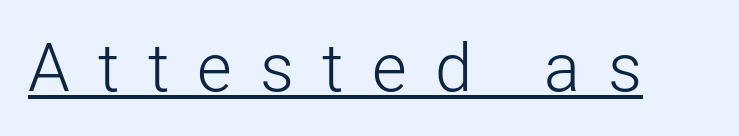
Q: Is the text bold? A: No.
Q: Is the text italic (slanted)? A: No, it is upright.
Q: Is the typeface a serif or a sans-serif typeface? A: Sans-serif.
Q: Is the text underlined? A: Yes.
Q: Is the spacing between letters normal or unusually wide? A: Unusually wide.
Q: Width (condensed, normal, or wide)? A: Normal.
Q: Stroke contrast? A: Low.
Q: x-height? A: Medium.
Q: Monospaced? A: No.
